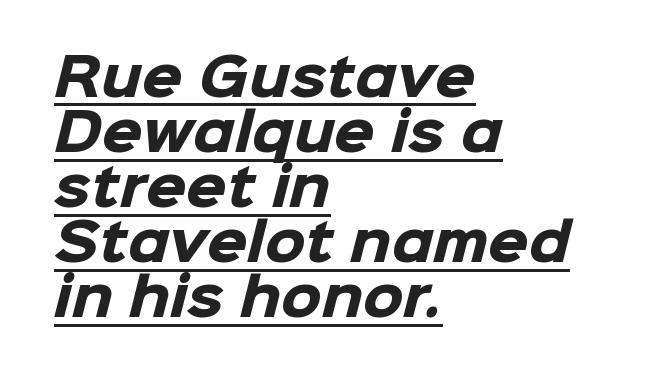
Q: Is the text bold? A: Yes.
Q: Is the typeface a serif or a sans-serif typeface? A: Sans-serif.
Q: Is the text underlined? A: Yes.
Q: How is the paragraph aligned? A: Left-aligned.
Q: Is the spacing between letters normal or unusually wide? A: Normal.
Q: Is the spacing between lines tight, normal or loose? A: Tight.
Q: Width (condensed, normal, or wide)? A: Normal.
Q: Stroke contrast? A: Low.
Q: x-height? A: Medium.
Q: Monospaced? A: No.
